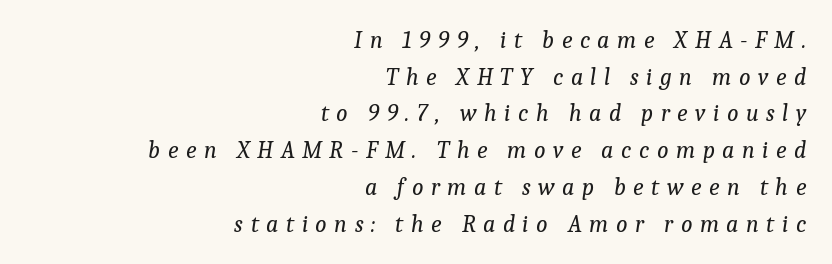
The image shows 24 px text type, italic (leaning right); set right-aligned, normal line spacing (1.53x), unusually wide letter spacing (+0.31 em), not underlined.
